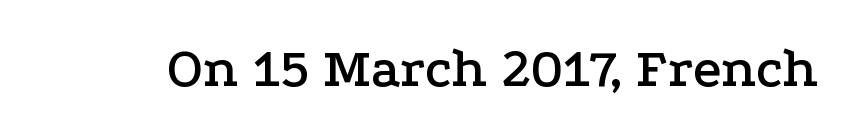
Quick note: underline off. Students, note that the glyphs here touch the page at normal intervals. Looks like regular typesetting: each glyph gets only the width it needs. Little horizontal feet cap the strokes, marking this as serif type. Ordinary non-slanted type is in use.
